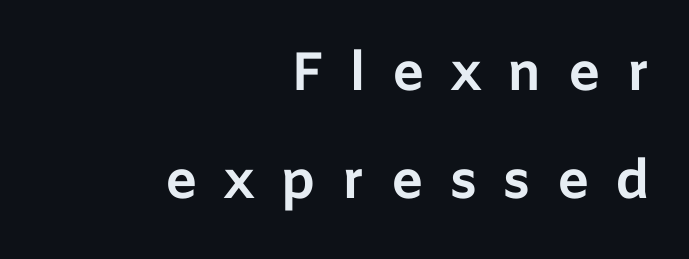
{"serif": "no", "italic": "no", "bold": "yes", "weight": "bold", "width": "normal", "stroke_contrast": "low", "x_height": "medium", "monospaced": "no", "underline": "no", "align": "right", "line_spacing": "loose", "line_spacing_ratio": 2.0, "letter_spacing": "wide", "letter_spacing_em": 0.49, "glyph_px": 54}
